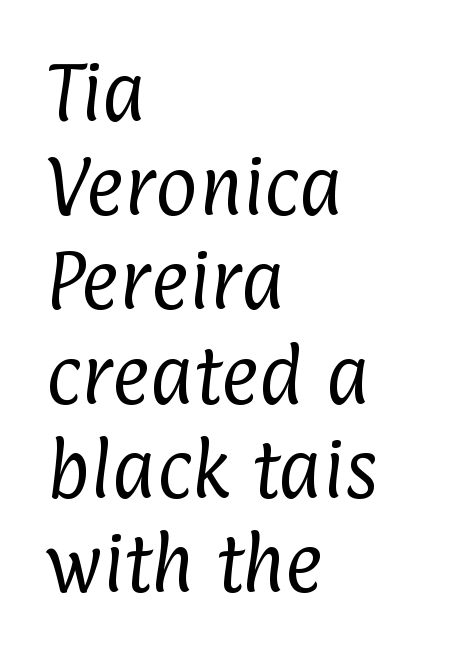
{"serif": "no", "bold": "no", "weight": "regular", "width": "condensed", "stroke_contrast": "low", "x_height": "medium", "monospaced": "no", "underline": "no", "align": "left", "line_spacing": "normal", "line_spacing_ratio": 1.45, "letter_spacing": "normal", "letter_spacing_em": 0.0, "glyph_px": 65}
